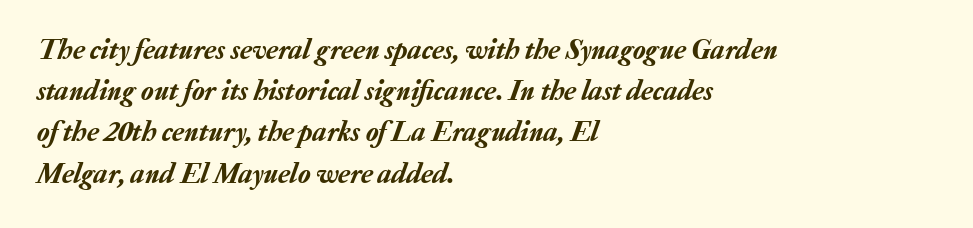
The image shows 29 px text type, italic (leaning right); set left-aligned, normal line spacing (1.42x), normal letter spacing, not underlined; low stroke contrast and a medium x-height.
